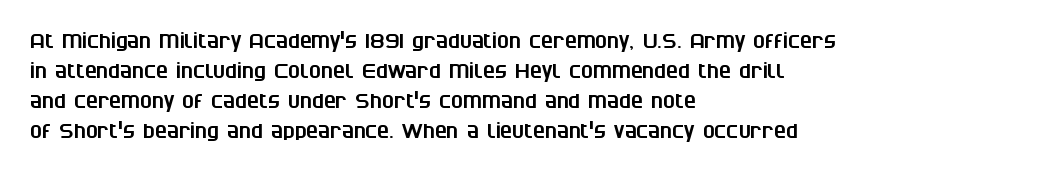
The image shows 20 px text type; set left-aligned, normal line spacing (1.5x), normal letter spacing, not underlined.
